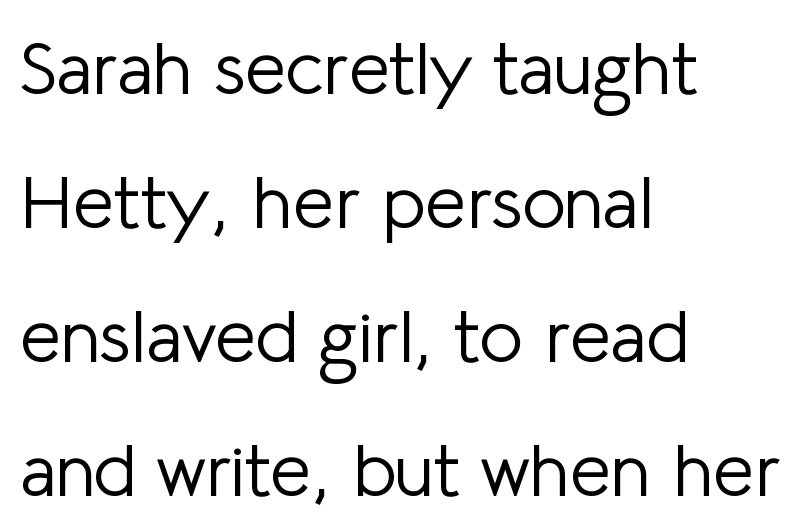
The image shows 74 px light sans-serif type, upright; set left-aligned, line spacing 1.81x, normal letter spacing, not underlined; low stroke contrast and a medium x-height.
